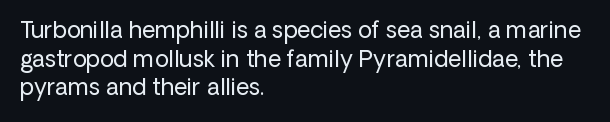
The image shows 23 px text type, upright; set left-aligned, normal line spacing (1.25x), normal letter spacing, not underlined.
